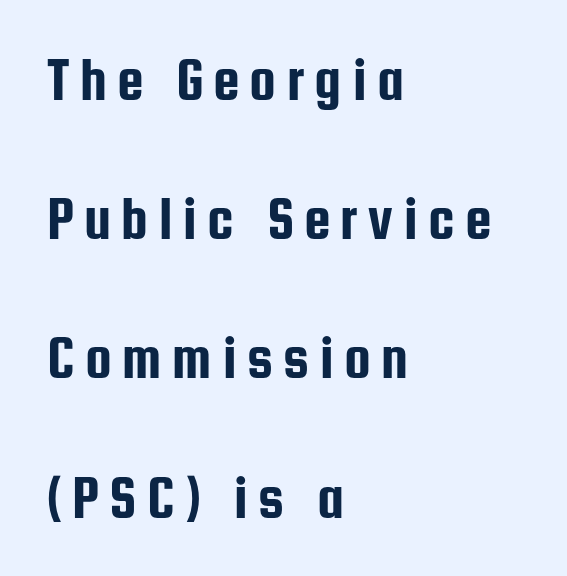
Q: Is the text italic (slanted)? A: No, it is upright.
Q: Is the typeface a serif or a sans-serif typeface? A: Sans-serif.
Q: Is the text underlined? A: No.
Q: How is the paragraph aligned? A: Left-aligned.
Q: Is the spacing between lines tight, normal or loose? A: Loose.
Q: Width (condensed, normal, or wide)? A: Condensed.
Q: Stroke contrast? A: Low.
Q: x-height? A: Medium.
Q: Monospaced? A: No.
